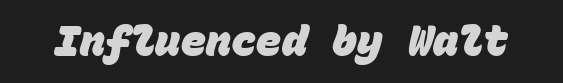
The image shows 42 px heavy sans-serif type, monospaced; set normal letter spacing, not underlined; low stroke contrast and a large x-height.
